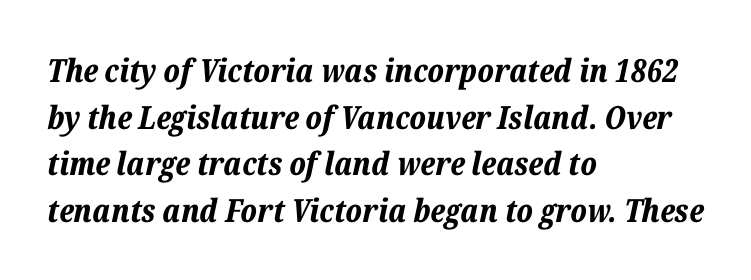
{"italic": "yes", "lean": "right", "slant_degrees": 12, "bold": "yes", "weight": "bold", "width": "normal", "stroke_contrast": "low", "x_height": "medium", "monospaced": "no", "underline": "no", "align": "left", "line_spacing": "normal", "line_spacing_ratio": 1.46, "letter_spacing": "normal", "letter_spacing_em": 0.0, "glyph_px": 32}
